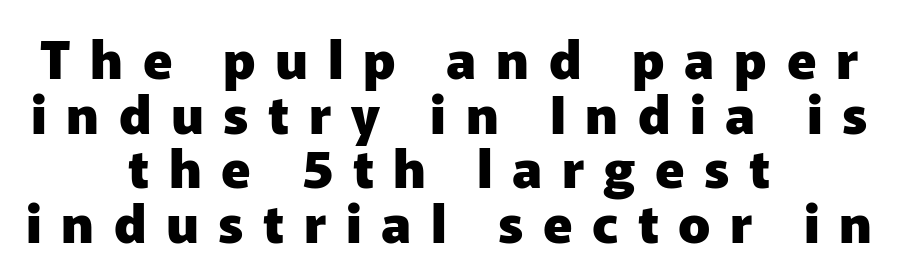
Q: Is the text bold? A: Yes.
Q: Is the text italic (slanted)? A: No, it is upright.
Q: Is the typeface a serif or a sans-serif typeface? A: Sans-serif.
Q: Is the text underlined? A: No.
Q: How is the paragraph aligned? A: Centered.
Q: Is the spacing between letters normal or unusually wide? A: Unusually wide.
Q: Is the spacing between lines tight, normal or loose? A: Tight.
Q: Width (condensed, normal, or wide)? A: Normal.
Q: Stroke contrast? A: Low.
Q: x-height? A: Medium.
Q: Monospaced? A: No.
